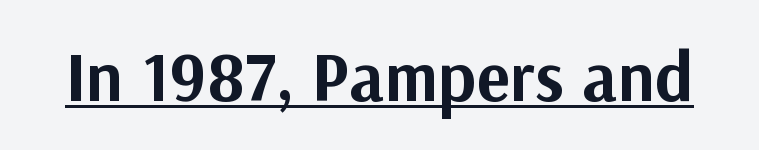
Q: Is the text bold? A: Yes.
Q: Is the text italic (slanted)? A: No, it is upright.
Q: Is the typeface a serif or a sans-serif typeface? A: Sans-serif.
Q: Is the text underlined? A: Yes.
Q: Is the spacing between letters normal or unusually wide? A: Normal.
Q: Width (condensed, normal, or wide)? A: Normal.
Q: Stroke contrast? A: Medium.
Q: x-height? A: Medium.
Q: Monospaced? A: No.
